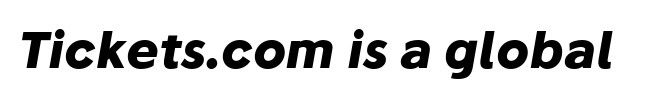
{"italic": "yes", "lean": "right", "slant_degrees": 10, "bold": "yes", "weight": "heavy", "width": "normal", "stroke_contrast": "low", "x_height": "medium", "monospaced": "no", "underline": "no", "letter_spacing": "normal", "letter_spacing_em": 0.0, "glyph_px": 49}
